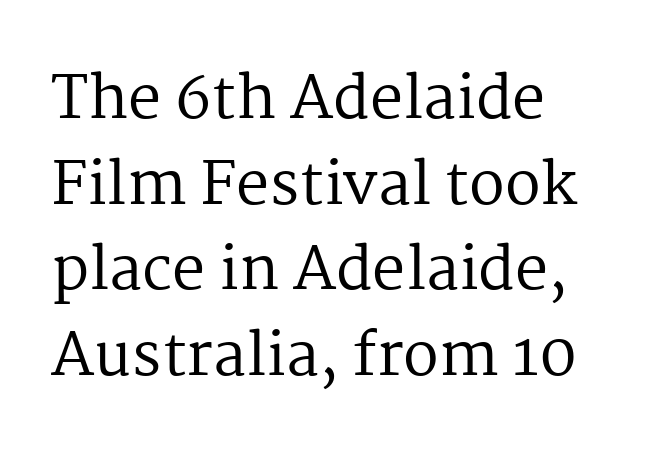
The image shows 59 px regular-weight serif type, upright; set left-aligned, normal line spacing (1.45x), normal letter spacing, not underlined; medium stroke contrast and a medium x-height.
